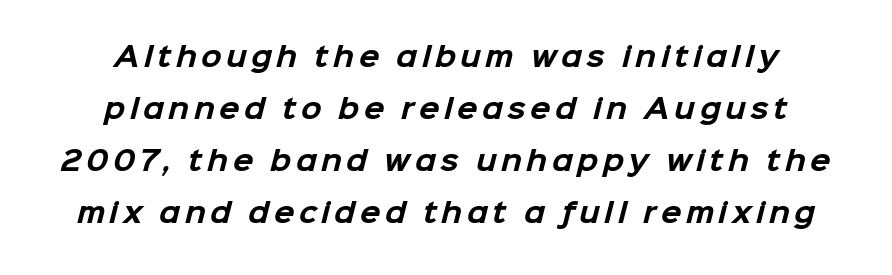
Q: Is the text bold? A: Yes.
Q: Is the text underlined? A: No.
Q: Is the spacing between lines tight, normal or loose? A: Loose.
